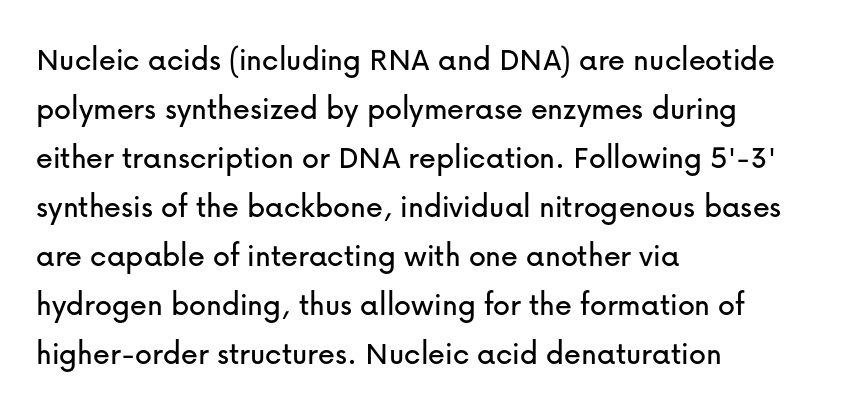
The image shows 34 px sans-serif type, upright; set left-aligned, normal line spacing (1.44x), normal letter spacing, not underlined; low stroke contrast and a medium x-height.
